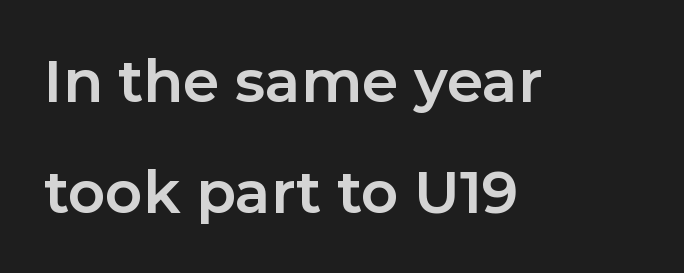
The characters look thick and weighty, a clear bold. If you drew a ruler down the left edge, every line would touch it. In terms of letterspacing, this is plain default setting. Proportional: the letters do not fall into vertical columns. No italicization has been applied; the sample stays upright. Interline gaps are noticeably wide in this sample.
